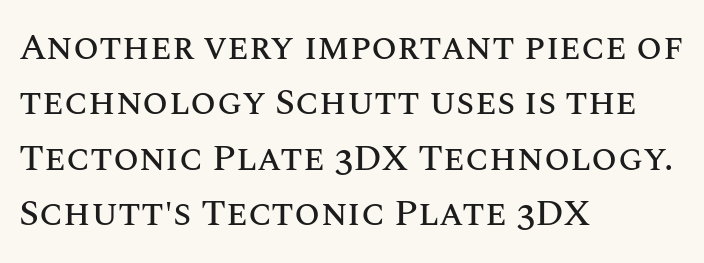
{"italic": "no", "width": "normal", "stroke_contrast": "medium", "x_height": "large", "monospaced": "no", "underline": "no", "align": "left", "line_spacing": "normal", "line_spacing_ratio": 1.5, "letter_spacing": "normal", "letter_spacing_em": 0.0, "glyph_px": 37}
